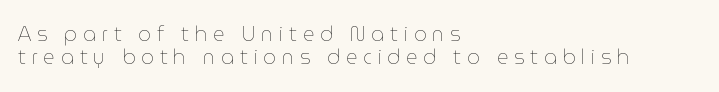
The image shows 20 px text type, upright; set left-aligned, line spacing 1.17x, unusually wide letter spacing (+0.29 em), not underlined.
